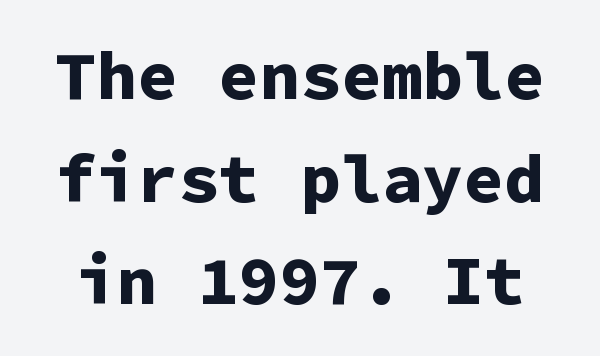
The image shows 68 px bold sans-serif type, upright, monospaced; set normal line spacing (1.51x), normal letter spacing, not underlined; low stroke contrast and a medium x-height.
